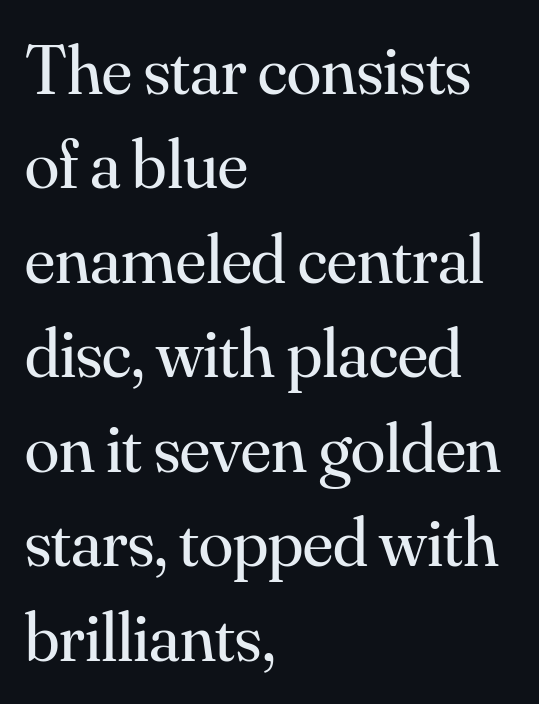
The image shows 70 px regular-weight serif type, upright; set left-aligned, normal line spacing (1.35x), normal letter spacing, not underlined; medium stroke contrast and a small x-height.
